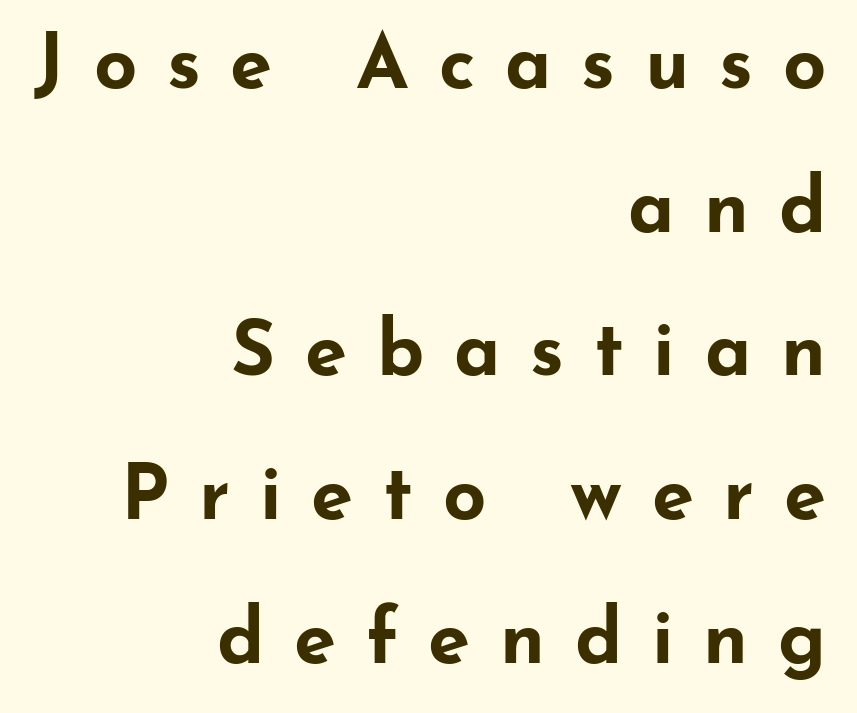
{"serif": "no", "italic": "no", "bold": "yes", "weight": "bold", "width": "wide", "stroke_contrast": "low", "x_height": "small", "monospaced": "no", "underline": "no", "align": "right", "line_spacing_ratio": 1.89, "letter_spacing": "wide", "letter_spacing_em": 0.39, "glyph_px": 76}
